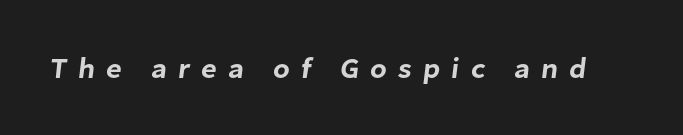
The image shows 29 px sans-serif type; set unusually wide letter spacing (+0.38 em), not underlined; low stroke contrast and a medium x-height.
